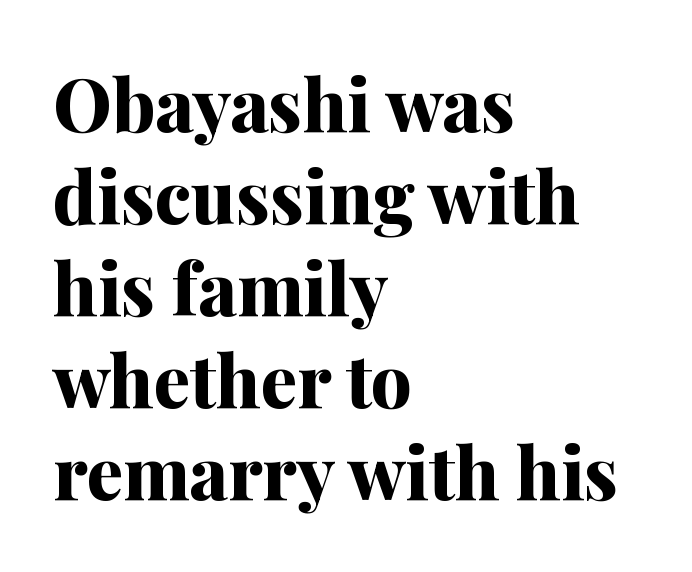
{"serif": "yes", "italic": "no", "bold": "yes", "weight": "bold", "width": "normal", "stroke_contrast": "medium", "x_height": "medium", "monospaced": "no", "underline": "no", "align": "left", "line_spacing": "normal", "line_spacing_ratio": 1.26, "letter_spacing": "normal", "letter_spacing_em": 0.0, "glyph_px": 73}
